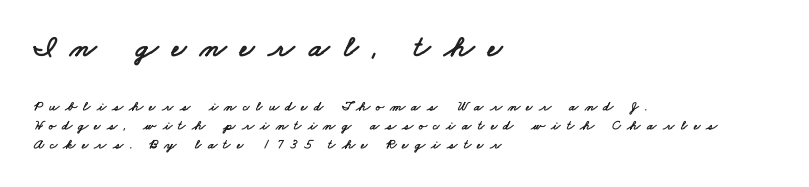
Q: Is the typeface a serif or a sans-serif typeface? A: Sans-serif.
Q: Is the text underlined? A: No.
Q: How is the paragraph aligned? A: Left-aligned.
Q: Is the spacing between letters normal or unusually wide? A: Unusually wide.
Q: Is the spacing between lines tight, normal or loose? A: Normal.
Q: Which block of text is set in a larger size, the first (top) or the second (bottom)? A: The first (top) one.
Q: Width (condensed, normal, or wide)? A: Wide.
Q: Stroke contrast? A: Low.
Q: x-height? A: Small.
Q: Monospaced? A: No.
